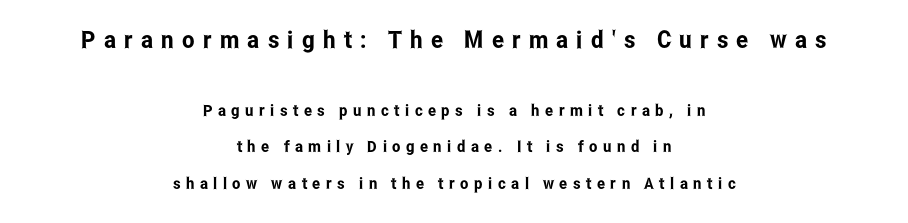
The image shows 24 px text type, upright; set centered, loose line spacing (2.28x), unusually wide letter spacing (+0.34 em), not underlined; the first (top) block is 1.5x larger.
